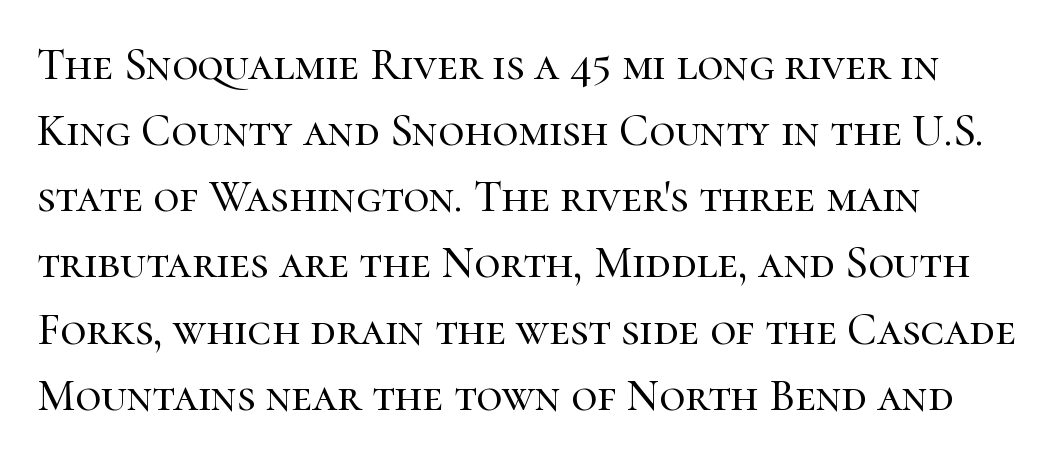
{"serif": "yes", "italic": "no", "width": "normal", "stroke_contrast": "high", "x_height": "medium", "monospaced": "no", "underline": "no", "line_spacing": "normal", "line_spacing_ratio": 1.47, "letter_spacing": "normal", "letter_spacing_em": 0.0, "glyph_px": 45}
